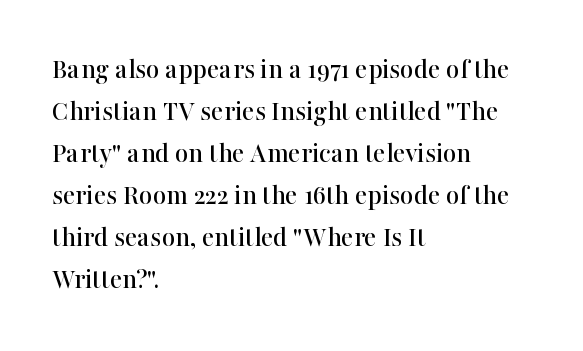
The image shows 29 px serif type, upright; set left-aligned, normal line spacing (1.45x), normal letter spacing, not underlined; high stroke contrast and a medium x-height.
